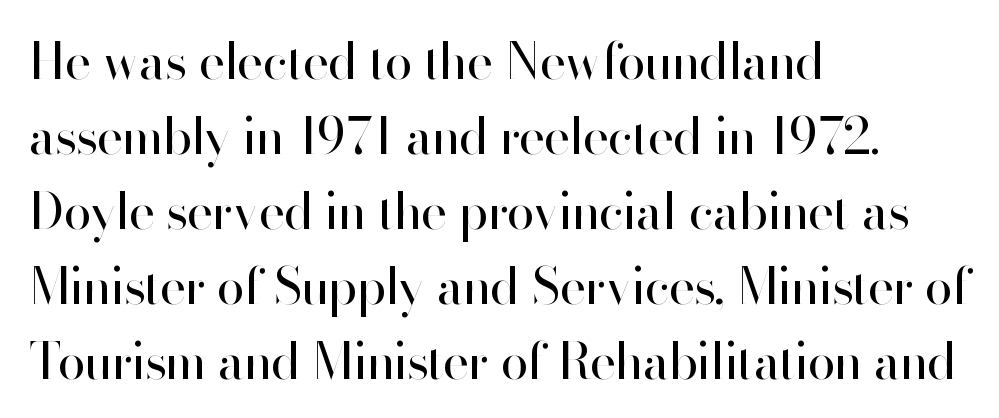
The image shows 50 px regular-weight sans-serif type, upright; set left-aligned, normal line spacing (1.5x), normal letter spacing, not underlined; high stroke contrast and a small x-height.
